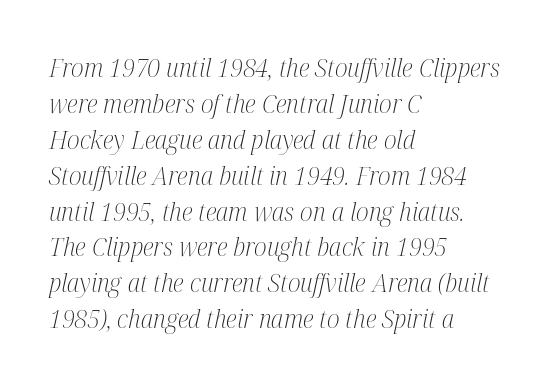
Q: Is the text bold? A: No.
Q: Is the text italic (slanted)? A: Yes, it leans right by about 12 degrees.
Q: Is the text underlined? A: No.
Q: How is the paragraph aligned? A: Left-aligned.
Q: Is the spacing between letters normal or unusually wide? A: Normal.
Q: Is the spacing between lines tight, normal or loose? A: Normal.
